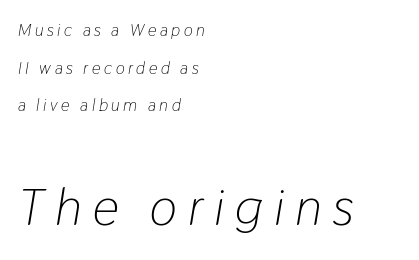
Q: Is the text bold? A: No.
Q: Is the text italic (slanted)? A: Yes, it leans right by about 9 degrees.
Q: Is the text underlined? A: No.
Q: How is the paragraph aligned? A: Left-aligned.
Q: Is the spacing between letters normal or unusually wide? A: Unusually wide.
Q: Is the spacing between lines tight, normal or loose? A: Loose.
Q: Which block of text is set in a larger size, the first (top) or the second (bottom)? A: The second (bottom) one.
Q: Width (condensed, normal, or wide)? A: Condensed.
Q: Stroke contrast? A: Low.
Q: x-height? A: Medium.
Q: Monospaced? A: No.
